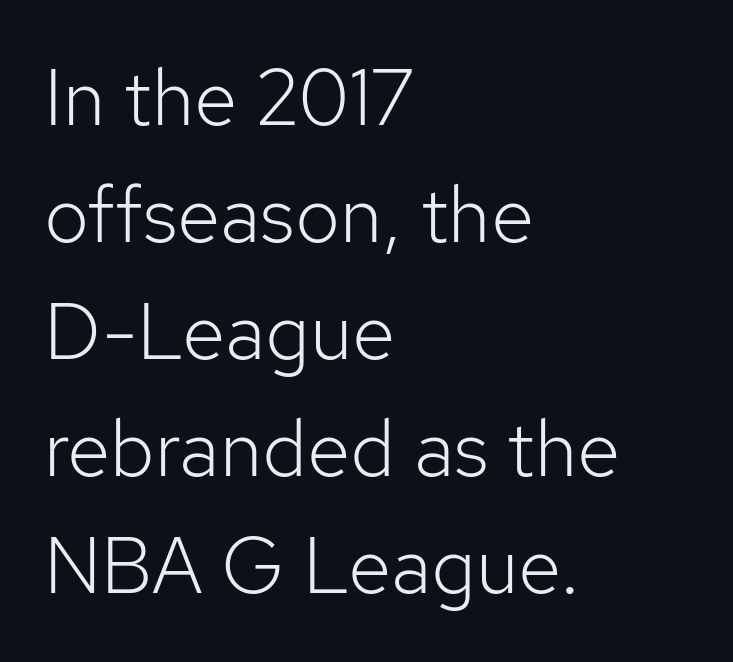
{"serif": "no", "italic": "no", "bold": "no", "weight": "light", "width": "normal", "stroke_contrast": "low", "x_height": "medium", "monospaced": "no", "underline": "no", "align": "left", "line_spacing": "normal", "line_spacing_ratio": 1.48, "letter_spacing": "normal", "letter_spacing_em": 0.0, "glyph_px": 79}
